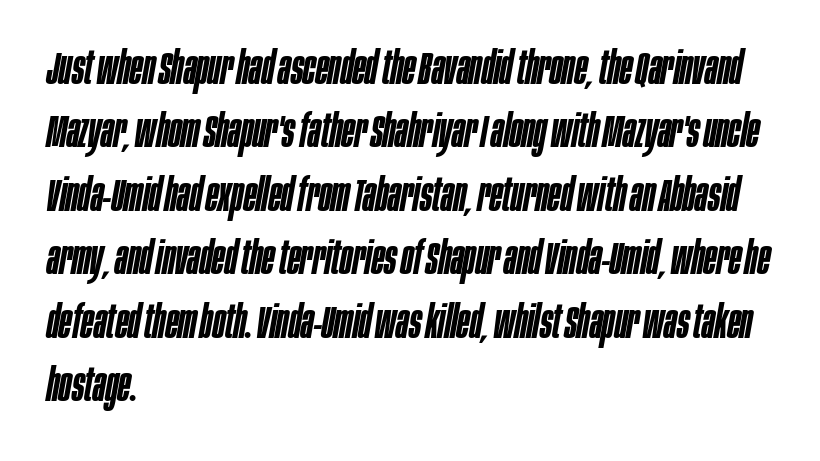
The image shows 46 px semibold, condensed type, italic (leaning right); set left-aligned, normal line spacing (1.38x), normal letter spacing, not underlined; low stroke contrast and a large x-height.
